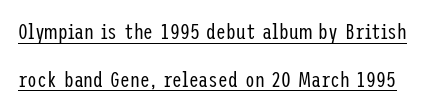
Italic: no, the glyphs are upright roman. The space between consecutive lines is lavish. A light-to-regular cut is what we see here. The string is rendered with underlining switched on.
